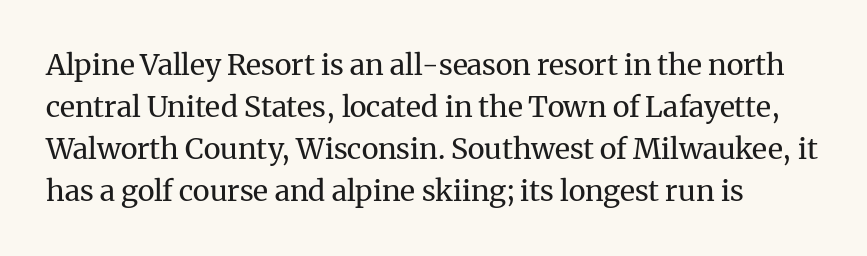
The image shows 29 px regular-weight serif type, upright; set left-aligned, normal line spacing (1.45x), normal letter spacing, not underlined; medium stroke contrast and a medium x-height.
